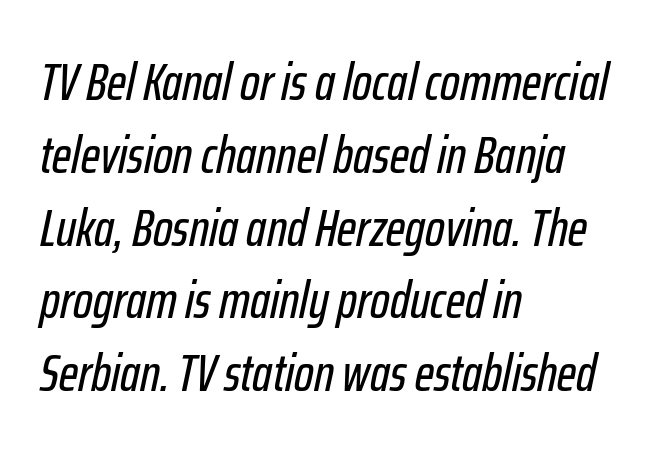
The rag falls on the right side of this text block. Bare-footed words on every line. Is this a fixed-width face? No — the glyphs have proportional, varying widths. The passage shown leans; its letterforms are oblique.
